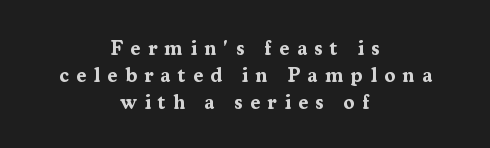
Q: Is the text bold? A: Yes.
Q: Is the text italic (slanted)? A: No, it is upright.
Q: Is the text underlined? A: No.
Q: How is the paragraph aligned? A: Centered.
Q: Is the spacing between letters normal or unusually wide? A: Unusually wide.
Q: Is the spacing between lines tight, normal or loose? A: Normal.
